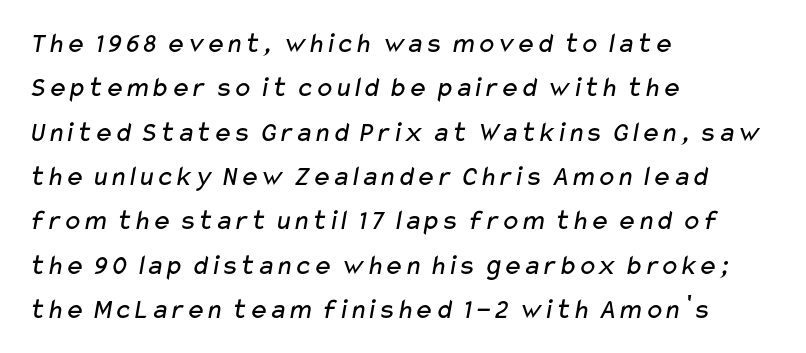
Q: Is the text bold? A: No.
Q: Is the typeface a serif or a sans-serif typeface? A: Sans-serif.
Q: Is the text underlined? A: No.
Q: How is the paragraph aligned? A: Left-aligned.
Q: Is the spacing between letters normal or unusually wide? A: Normal.
Q: Is the spacing between lines tight, normal or loose? A: Normal.
Q: Width (condensed, normal, or wide)? A: Wide.
Q: Stroke contrast? A: Low.
Q: x-height? A: Medium.
Q: Monospaced? A: No.
